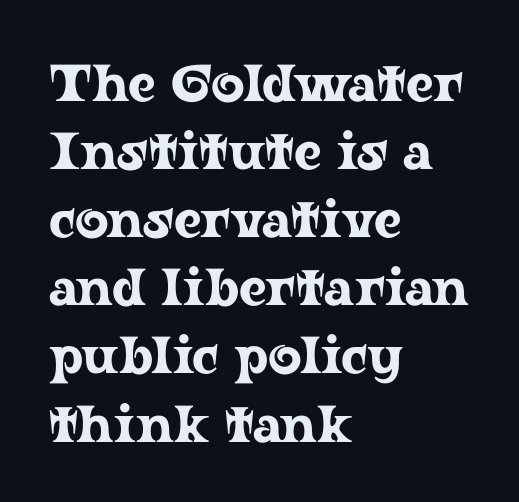
{"serif": "yes", "italic": "no", "width": "wide", "stroke_contrast": "low", "x_height": "medium", "monospaced": "no", "underline": "no", "align": "left", "line_spacing": "normal", "line_spacing_ratio": 1.31, "letter_spacing": "normal", "letter_spacing_em": 0.0, "glyph_px": 52}
